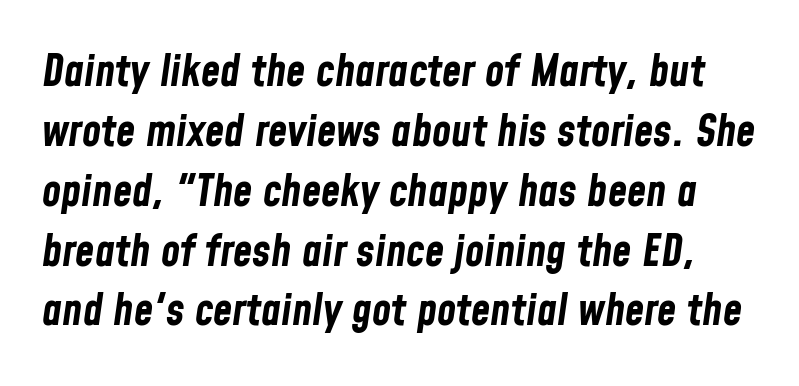
Q: Is the text bold? A: Yes.
Q: Is the text italic (slanted)? A: Yes, it leans right by about 8 degrees.
Q: Is the text underlined? A: No.
Q: Is the spacing between letters normal or unusually wide? A: Normal.
Q: Is the spacing between lines tight, normal or loose? A: Normal.
Q: Width (condensed, normal, or wide)? A: Condensed.
Q: Stroke contrast? A: Low.
Q: x-height? A: Medium.
Q: Monospaced? A: No.
